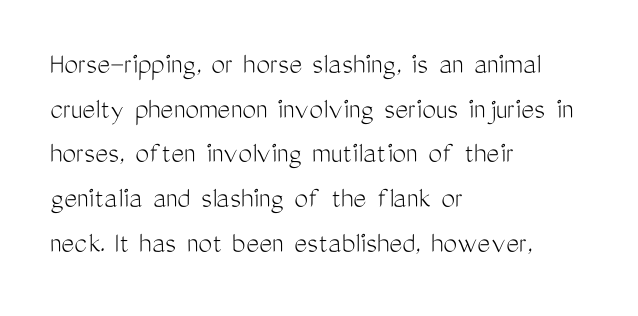
Are there feet on the stems? There aren't — it's a sans. What's the leading like? Ordinary, nothing unusual. The typeface has the unassuming heft of standard copy or less. Characters remain perfectly vertical along every line. A student would call this left alignment; a typographer would say flush left, rag right.
